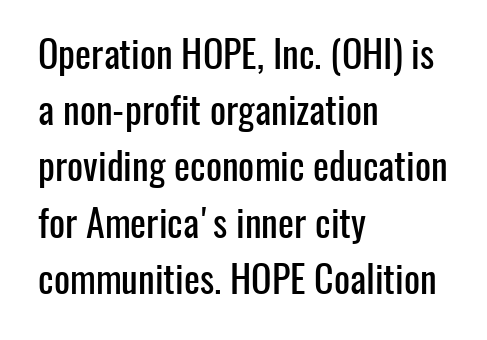
Q: Is the text italic (slanted)? A: No, it is upright.
Q: Is the typeface a serif or a sans-serif typeface? A: Sans-serif.
Q: Is the text underlined? A: No.
Q: How is the paragraph aligned? A: Left-aligned.
Q: Is the spacing between letters normal or unusually wide? A: Normal.
Q: Is the spacing between lines tight, normal or loose? A: Normal.
Q: Width (condensed, normal, or wide)? A: Condensed.
Q: Stroke contrast? A: Low.
Q: x-height? A: Medium.
Q: Monospaced? A: No.
